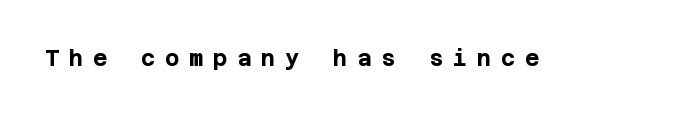
{"italic": "no", "bold": "yes", "underline": "no", "letter_spacing": "wide", "letter_spacing_em": 0.44, "glyph_px": 22}
